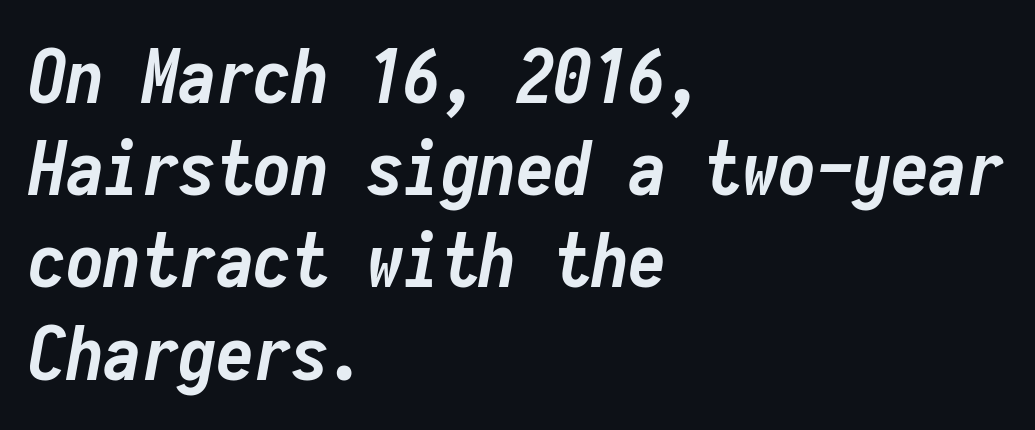
The image shows 75 px semibold, condensed type, italic (leaning right), monospaced; set left-aligned, line spacing 1.23x, normal letter spacing, not underlined; low stroke contrast and a medium x-height.
